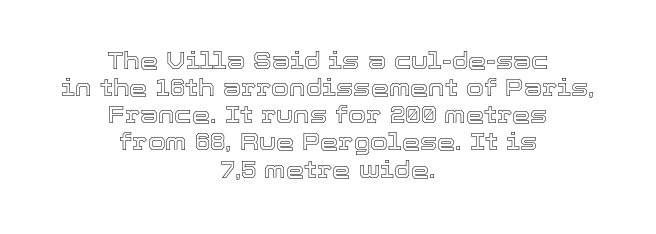
{"italic": "no", "underline": "no", "align": "center", "line_spacing_ratio": 1.18, "letter_spacing": "normal", "letter_spacing_em": 0.0, "glyph_px": 23}
